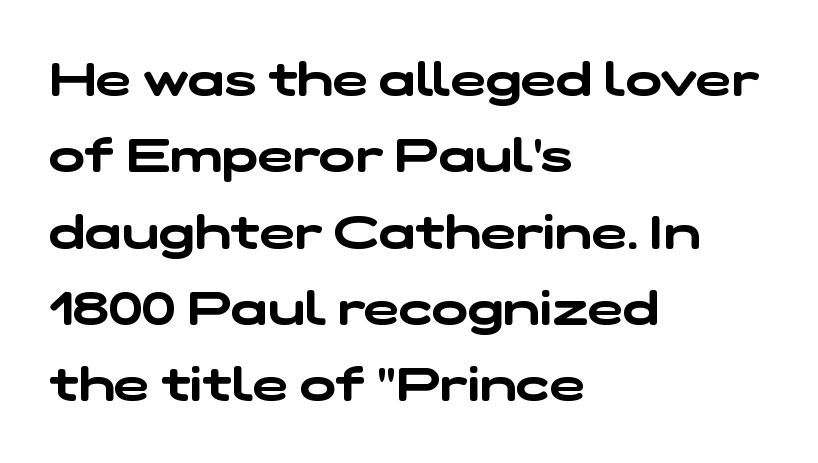
The image shows 48 px wide sans-serif type; set left-aligned, normal line spacing (1.59x), normal letter spacing, not underlined; low stroke contrast and a medium x-height.
